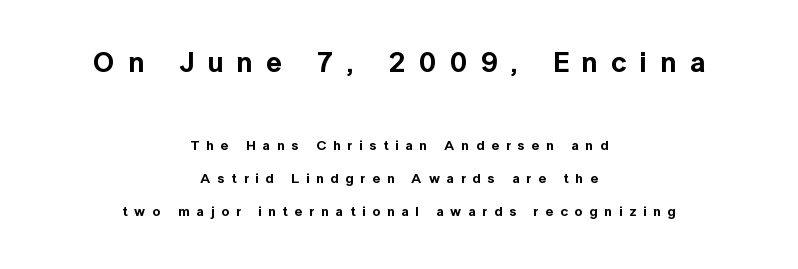
If you measured baseline to baseline, you'd find a long distance. Caption: upper text group enlarged, lower text group reduced. Letters rest on an invisible, unmarked baseline. Short note: letters widely spaced. You can tell it's not italic because the verticals are truly vertical.
